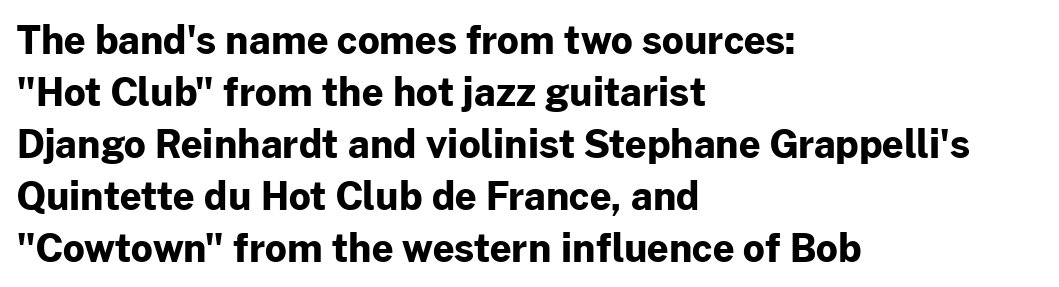
The image shows 38 px bold sans-serif type, upright; set left-aligned, normal line spacing (1.37x), normal letter spacing, not underlined; low stroke contrast and a medium x-height.
